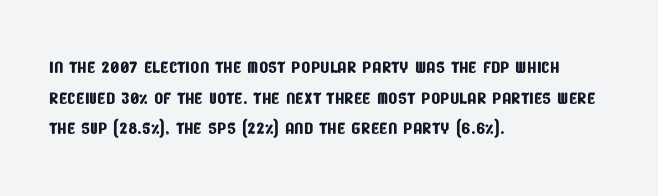
Each row of text sits above clean, open space. Here the glyphs are tracked normally, forming tight word shapes. Rows of type keep a routine distance in the vertical direction. Horizontally, the lines are justified to the leading edge only.
